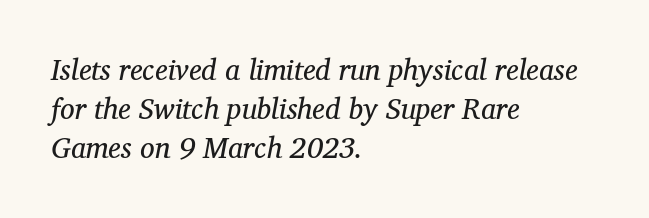
Type style note: has serifs. Here the designer chose a conventional face with non-uniform glyph widths. The leading is moderate, giving the passage an even texture. Think standard paragraph weight, or any step lighter than that. The ragged edge is on the right, which tells us the setting is flush left.
